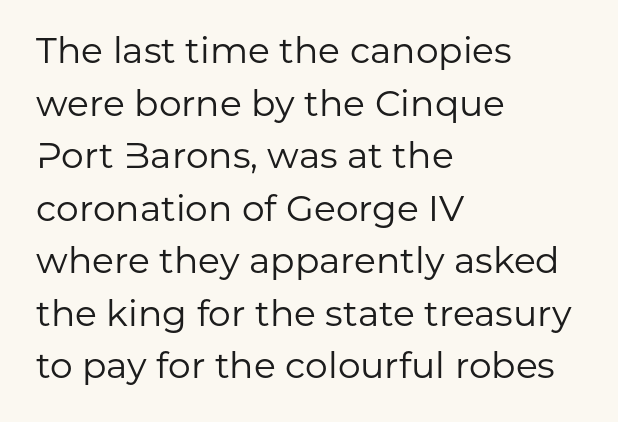
{"serif": "no", "italic": "no", "bold": "no", "weight": "regular", "width": "normal", "stroke_contrast": "low", "x_height": "medium", "monospaced": "no", "underline": "no", "align": "left", "line_spacing": "normal", "line_spacing_ratio": 1.46, "letter_spacing": "normal", "letter_spacing_em": 0.0, "glyph_px": 36}
